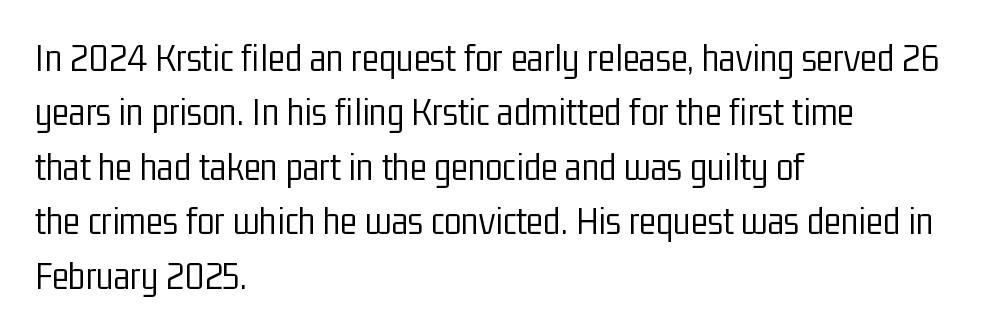
Q: Is the text bold? A: No.
Q: Is the text italic (slanted)? A: No, it is upright.
Q: Is the typeface a serif or a sans-serif typeface? A: Sans-serif.
Q: Is the text underlined? A: No.
Q: How is the paragraph aligned? A: Left-aligned.
Q: Is the spacing between letters normal or unusually wide? A: Normal.
Q: Is the spacing between lines tight, normal or loose? A: Normal.
Q: Width (condensed, normal, or wide)? A: Condensed.
Q: Stroke contrast? A: Low.
Q: x-height? A: Medium.
Q: Monospaced? A: No.
